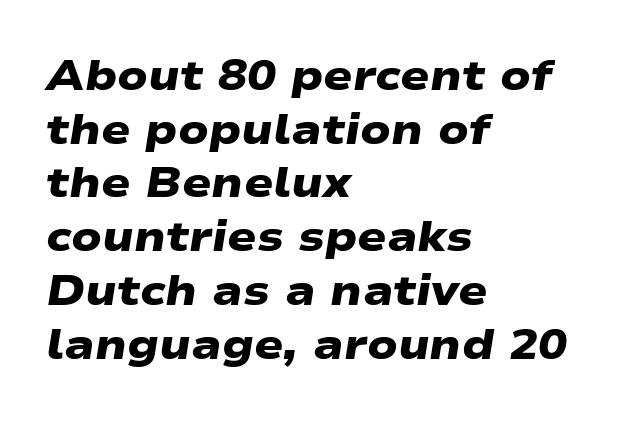
The image shows 43 px heavy, wide sans-serif type; set left-aligned, normal line spacing (1.25x), normal letter spacing, not underlined; low stroke contrast and a medium x-height.
